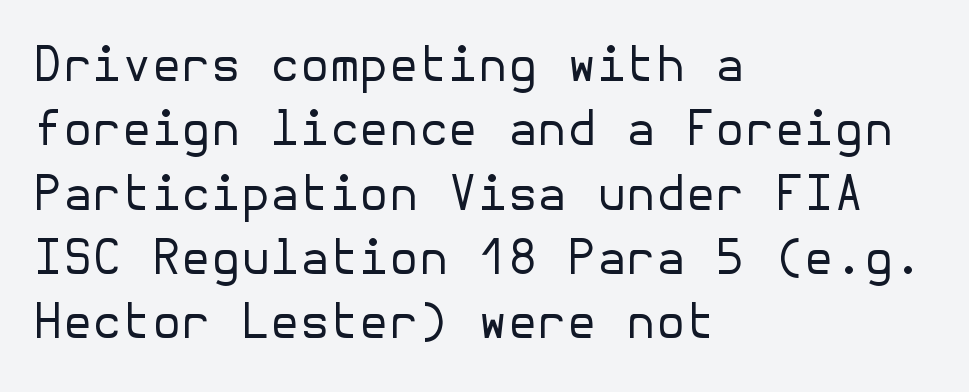
The lines sit at an ordinary, default distance from one another. The setting favours the left margin, as ordinary paragraphs usually do. Compared with a typical body face, this is equally light or lighter still. The glyphs are unaccompanied by any horizontal stroke below them.
